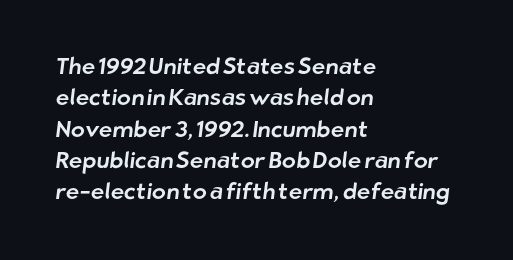
The image shows 23 px text type; set left-aligned, normal line spacing (1.36x), normal letter spacing, not underlined.
